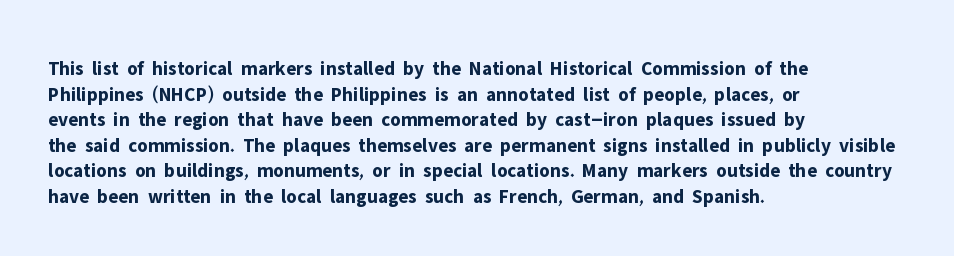
{"italic": "no", "bold": "yes", "underline": "no", "align": "left", "line_spacing": "normal", "line_spacing_ratio": 1.28, "letter_spacing": "normal", "letter_spacing_em": 0.0, "glyph_px": 20}
